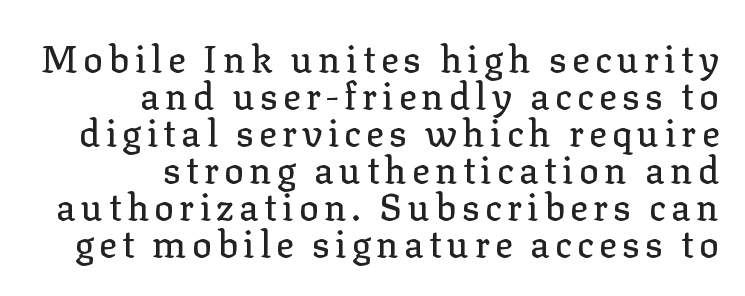
The letters stand upright; this is a roman face. Serifs: yes, visible at the terminals of the letterforms. Leftover space on each line is placed entirely before the opening word. Reading down the column, the eye jumps only a short way to each next line. Letters rest on an invisible, unmarked baseline. The letters advance in unequal steps, a hallmark of proportional type.
